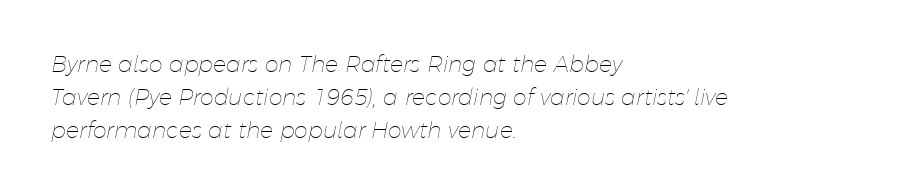
Evenly set lines give the paragraph a standard silhouette. Anything drawn beneath the words? Only blank space. A quiet, ordinary-to-light weight characterises the typeface. Slanted lettering throughout. No extra tracking has been applied to these lines. If you drew a ruler down the left edge, every line would touch it.
